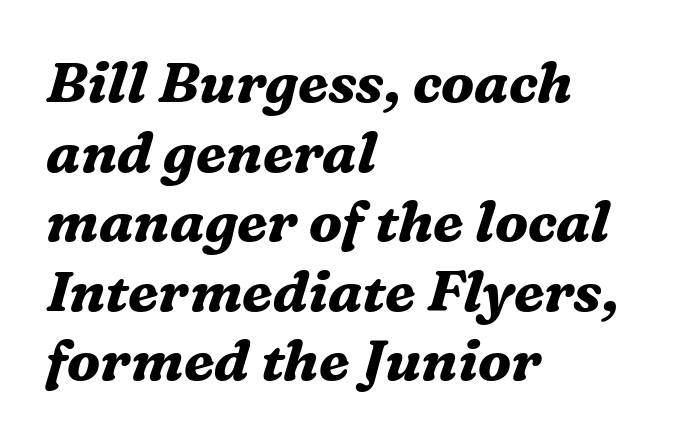
{"serif": "yes", "italic": "yes", "lean": "right", "slant_degrees": 16, "bold": "yes", "weight": "bold", "width": "normal", "stroke_contrast": "medium", "x_height": "medium", "monospaced": "no", "underline": "no", "align": "left", "line_spacing_ratio": 1.22, "letter_spacing": "normal", "letter_spacing_em": 0.0, "glyph_px": 57}
